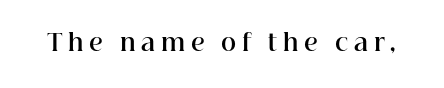
Q: Is the text bold? A: Yes.
Q: Is the text italic (slanted)? A: No, it is upright.
Q: Is the text underlined? A: No.
Q: Is the spacing between letters normal or unusually wide? A: Unusually wide.
